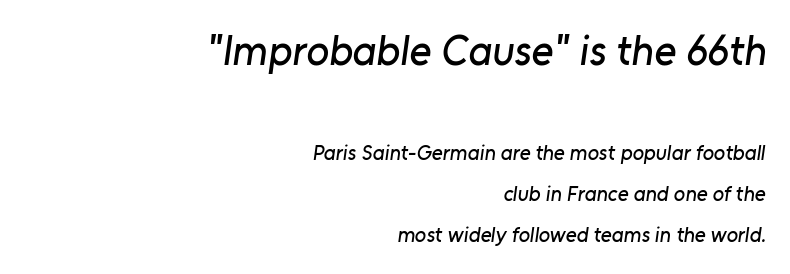
Classification — sans serif. One glance says open: line gaps are wider than usual. These lines keep a tight, regular rhythm from letter to letter. Look at the glyph heights: the upper group is clearly the bigger setting. Casual observation: everything's shoved over to the right.
